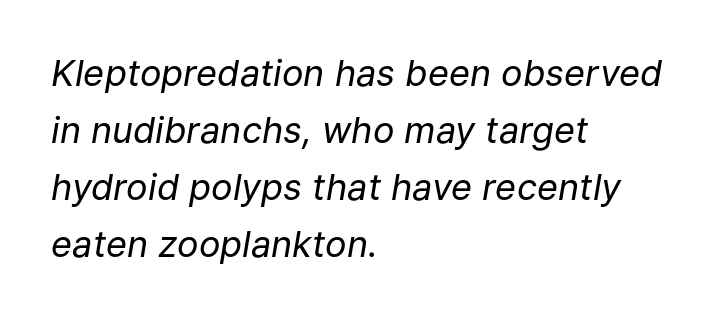
{"italic": "yes", "lean": "right", "slant_degrees": 9, "bold": "no", "weight": "regular", "width": "normal", "stroke_contrast": "low", "x_height": "medium", "monospaced": "no", "underline": "no", "align": "left", "line_spacing": "normal", "line_spacing_ratio": 1.58, "letter_spacing": "normal", "letter_spacing_em": 0.0, "glyph_px": 36}
